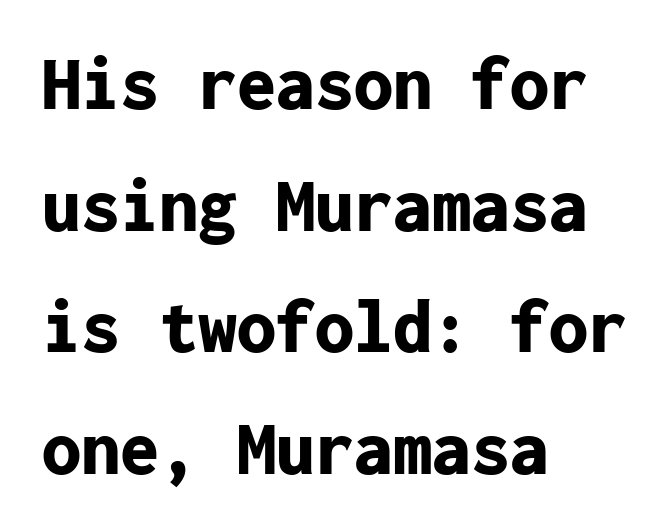
{"serif": "no", "italic": "no", "bold": "yes", "weight": "bold", "width": "normal", "stroke_contrast": "low", "x_height": "medium", "monospaced": "yes", "underline": "no", "align": "left", "line_spacing": "normal", "line_spacing_ratio": 1.56, "letter_spacing": "normal", "letter_spacing_em": 0.0, "glyph_px": 78}
